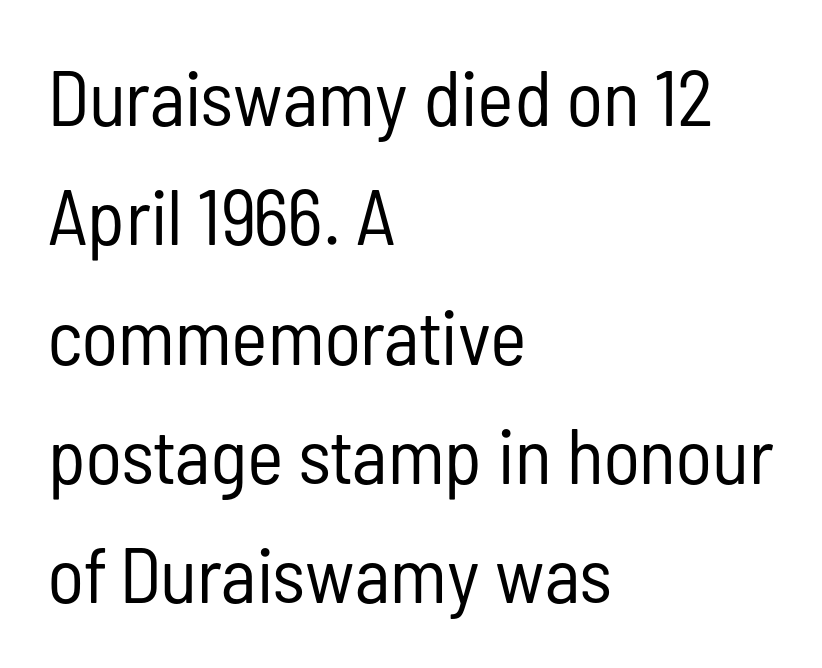
The image shows 78 px regular-weight, condensed sans-serif type, upright; set left-aligned, normal line spacing (1.53x), normal letter spacing, not underlined; low stroke contrast and a medium x-height.
